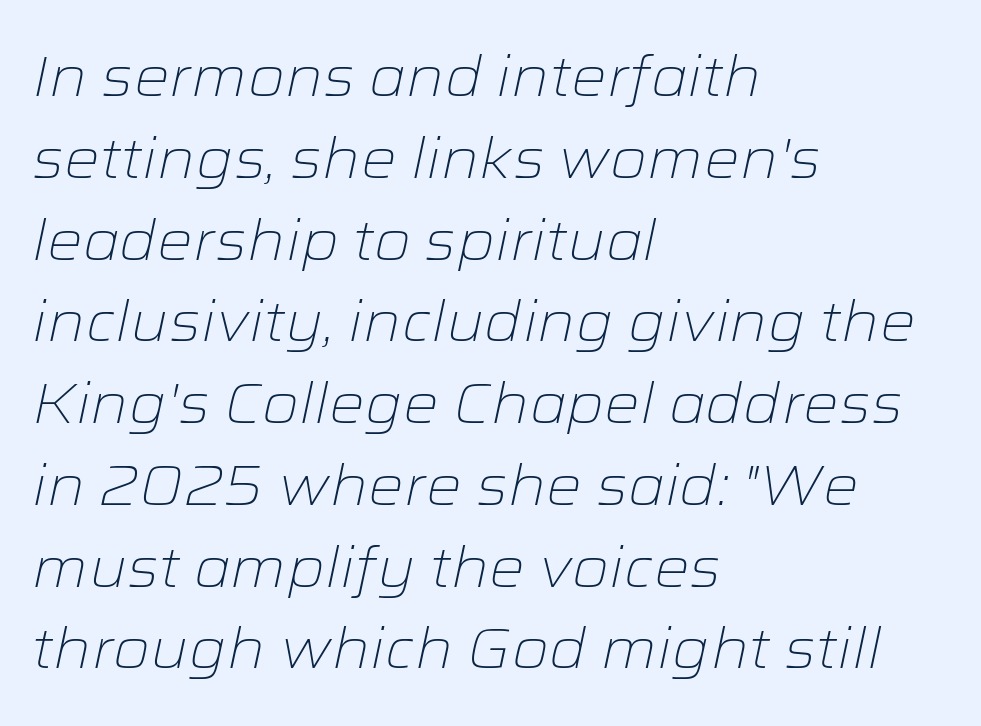
Q: Is the text bold? A: No.
Q: Is the text italic (slanted)? A: Yes, it leans right by about 12 degrees.
Q: Is the text underlined? A: No.
Q: How is the paragraph aligned? A: Left-aligned.
Q: Is the spacing between letters normal or unusually wide? A: Normal.
Q: Is the spacing between lines tight, normal or loose? A: Normal.
Q: Width (condensed, normal, or wide)? A: Wide.
Q: Stroke contrast? A: Low.
Q: x-height? A: Medium.
Q: Monospaced? A: No.
